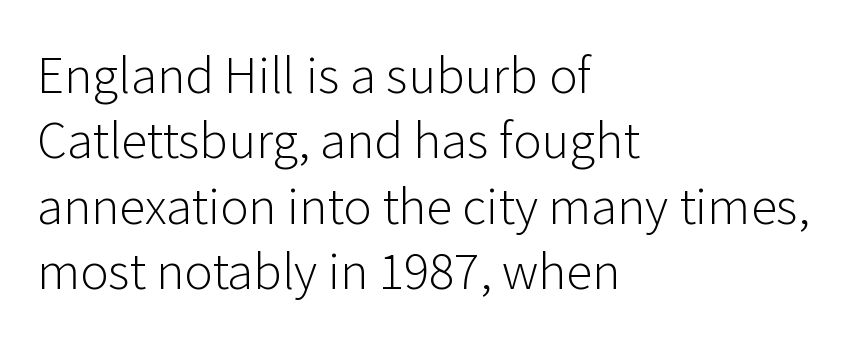
The image shows 48 px light sans-serif type, upright; set left-aligned, normal line spacing (1.36x), normal letter spacing, not underlined; low stroke contrast and a medium x-height.
